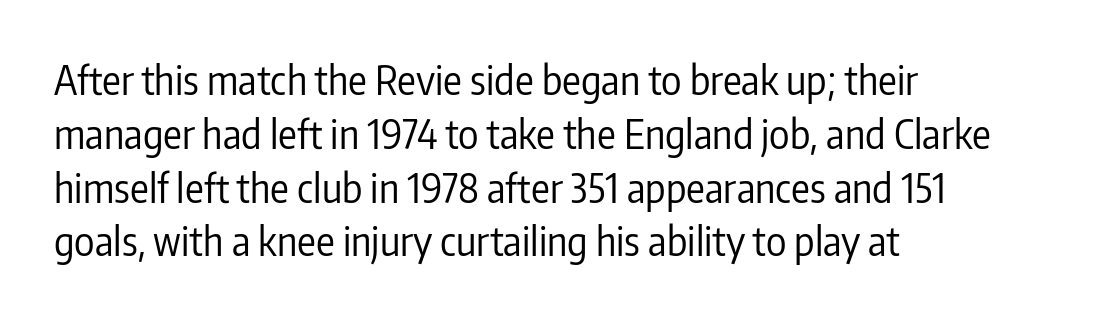
The image shows 39 px regular-weight, condensed sans-serif type, upright; set left-aligned, normal line spacing (1.38x), normal letter spacing, not underlined; low stroke contrast and a medium x-height.
